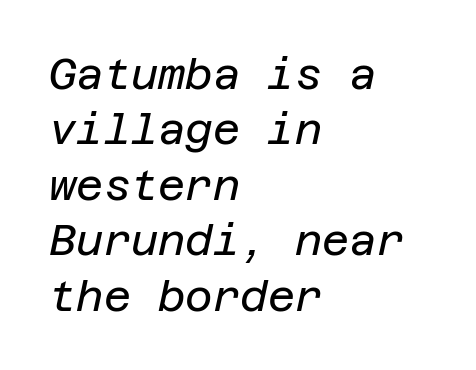
Q: Is the text bold? A: No.
Q: Is the text italic (slanted)? A: Yes, it leans right by about 12 degrees.
Q: Is the text underlined? A: No.
Q: How is the paragraph aligned? A: Left-aligned.
Q: Is the spacing between letters normal or unusually wide? A: Normal.
Q: Is the spacing between lines tight, normal or loose? A: Normal.
Q: Width (condensed, normal, or wide)? A: Normal.
Q: Stroke contrast? A: Low.
Q: x-height? A: Large.
